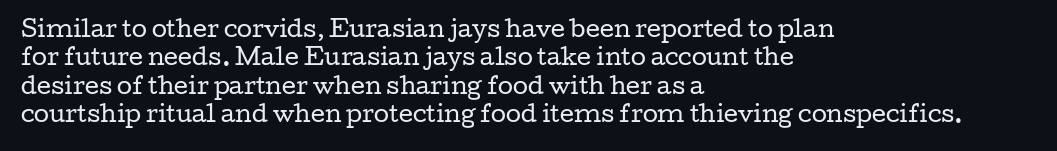
{"italic": "no", "bold": "no", "underline": "no", "align": "left", "line_spacing": "normal", "line_spacing_ratio": 1.29, "letter_spacing": "normal", "letter_spacing_em": 0.0, "glyph_px": 22}
